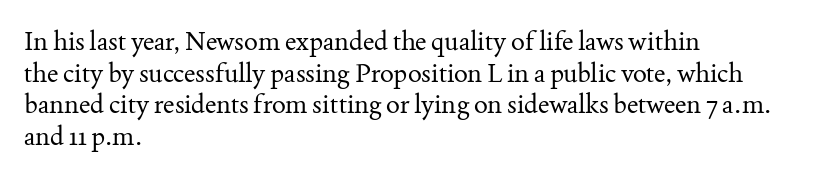
Nope, not italic — everything's standing straight. The font is comparable to plain body text, perhaps lighter. Inter-character spacing is left at the font's built-in metrics. The zone under the glyphs is completely vacant. These lines are set flush left with a ragged right edge.
